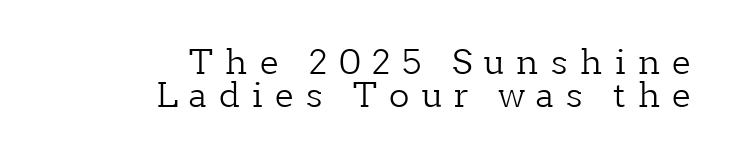
The image shows 34 px light serif type, upright; set right-aligned, tight line spacing (0.96x), unusually wide letter spacing (+0.36 em), not underlined; low stroke contrast and a medium x-height.
